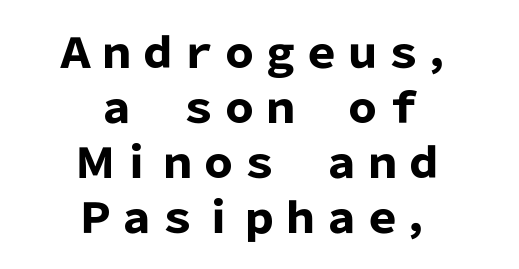
Each letter keeps its own natural width here, so spacing adapts to shape. No italicization has been applied; the sample stays upright. Grotesque or geometric, the face here clearly has no serifs. Quick note: interline space is typical.
